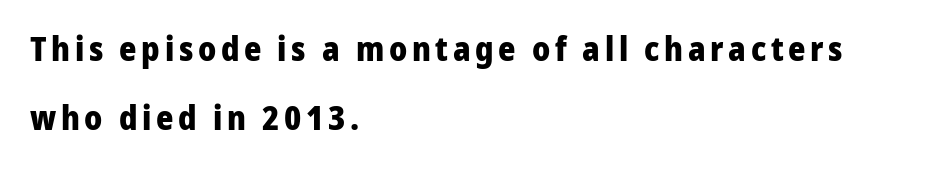
Q: Is the text bold? A: Yes.
Q: Is the text italic (slanted)? A: No, it is upright.
Q: Is the typeface a serif or a sans-serif typeface? A: Sans-serif.
Q: Is the text underlined? A: No.
Q: How is the paragraph aligned? A: Left-aligned.
Q: Is the spacing between lines tight, normal or loose? A: Loose.
Q: Width (condensed, normal, or wide)? A: Normal.
Q: Stroke contrast? A: Low.
Q: x-height? A: Medium.
Q: Monospaced? A: No.
